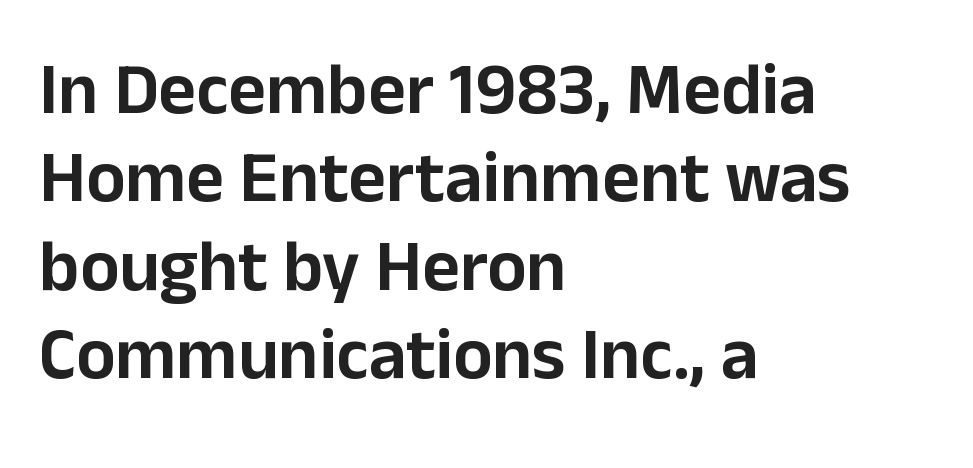
The image shows 73 px sans-serif type, upright; set left-aligned, line spacing 1.21x, normal letter spacing, not underlined; low stroke contrast and a medium x-height.
